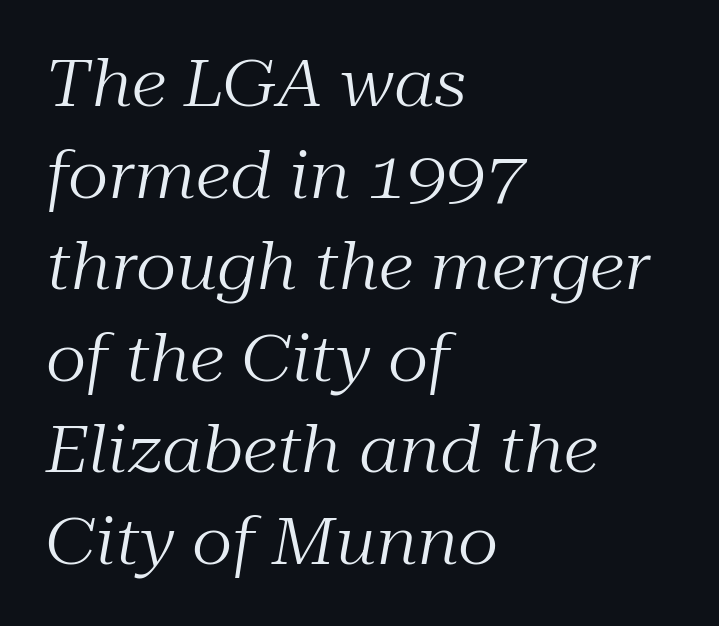
The image shows 64 px regular-weight serif type, italic (leaning right); set left-aligned, normal line spacing (1.43x), normal letter spacing, not underlined; medium stroke contrast and a medium x-height.
